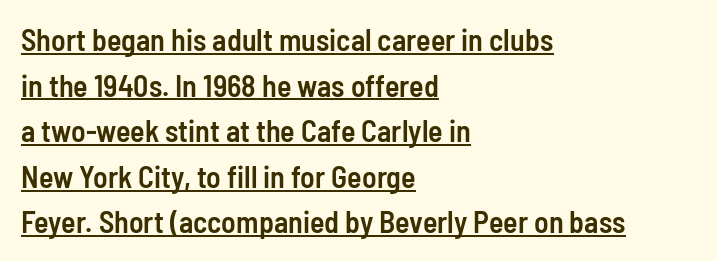
The image shows 30 px semibold, condensed sans-serif type, upright; set left-aligned, normal line spacing (1.52x), normal letter spacing, underlined; low stroke contrast and a medium x-height.
